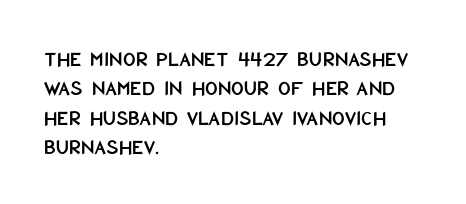
{"italic": "no", "underline": "no", "align": "left", "line_spacing": "normal", "line_spacing_ratio": 1.34, "letter_spacing": "normal", "letter_spacing_em": 0.0, "glyph_px": 22}
